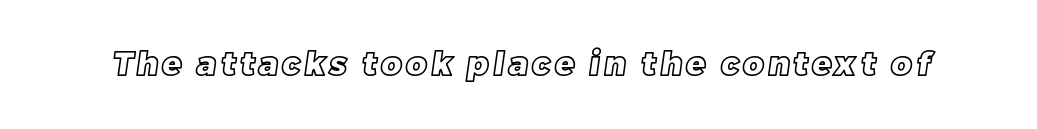
Just letters on the line, the space beneath them empty. You could not count columns in this text — the font is proportionally spaced.
